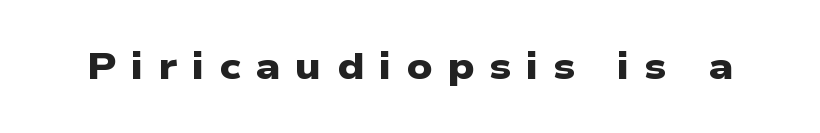
The image shows 38 px heavy, wide sans-serif type; set unusually wide letter spacing (+0.39 em), not underlined; low stroke contrast and a medium x-height.
